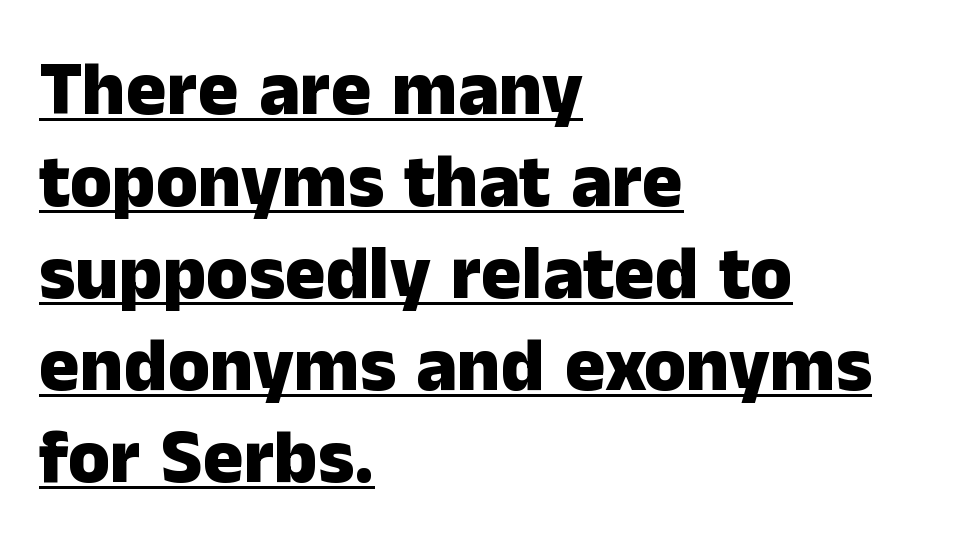
The image shows 76 px heavy sans-serif type, upright; set left-aligned, line spacing 1.21x, normal letter spacing, underlined; low stroke contrast and a medium x-height.
